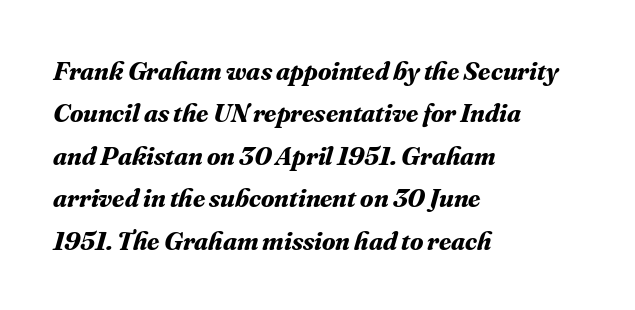
The image shows 27 px bold type, italic (leaning right); set left-aligned, normal line spacing (1.57x), normal letter spacing, not underlined.
